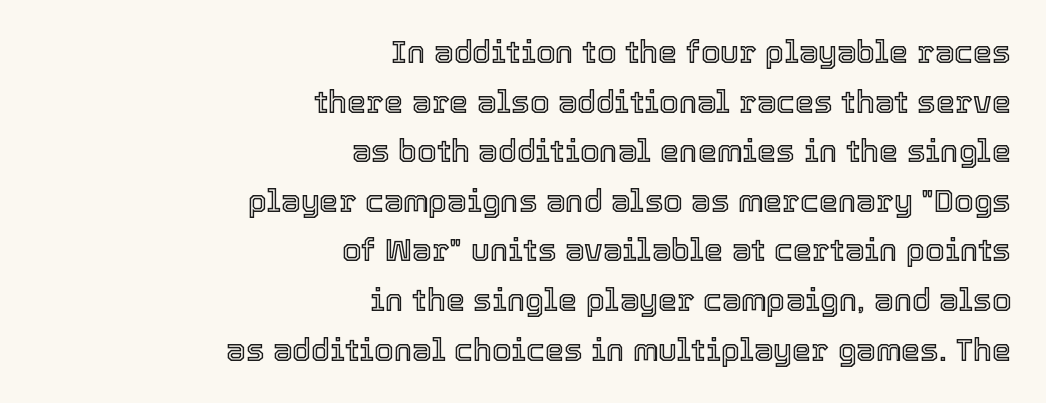
Q: Is the text italic (slanted)? A: No, it is upright.
Q: Is the text underlined? A: No.
Q: How is the paragraph aligned? A: Right-aligned.
Q: Is the spacing between letters normal or unusually wide? A: Normal.
Q: Is the spacing between lines tight, normal or loose? A: Normal.
Q: Width (condensed, normal, or wide)? A: Normal.
Q: x-height? A: Medium.
Q: Monospaced? A: No.
